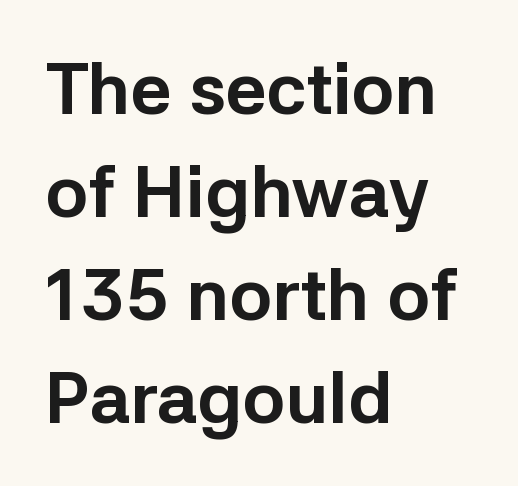
{"serif": "no", "italic": "no", "bold": "yes", "weight": "bold", "width": "normal", "stroke_contrast": "low", "x_height": "medium", "monospaced": "no", "underline": "no", "align": "left", "line_spacing": "normal", "line_spacing_ratio": 1.43, "letter_spacing": "normal", "letter_spacing_em": 0.0, "glyph_px": 72}
